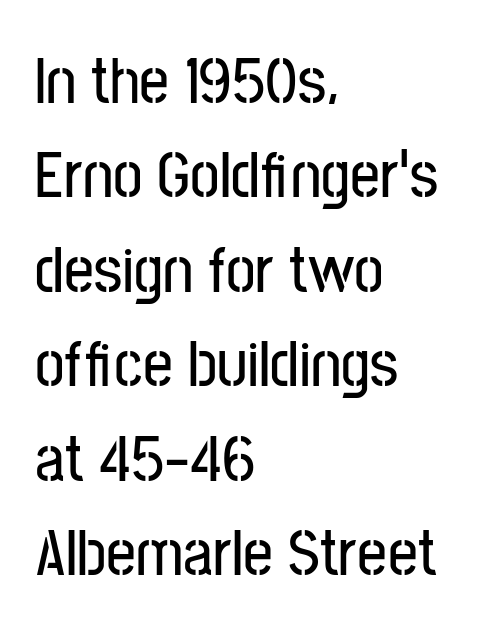
{"serif": "no", "italic": "no", "width": "condensed", "stroke_contrast": "low", "x_height": "medium", "monospaced": "no", "underline": "no", "align": "left", "line_spacing": "normal", "line_spacing_ratio": 1.43, "letter_spacing": "normal", "letter_spacing_em": 0.0, "glyph_px": 66}
